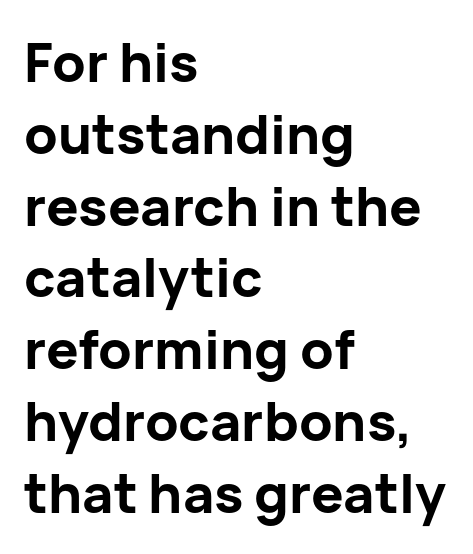
{"serif": "no", "italic": "no", "bold": "yes", "weight": "bold", "width": "normal", "stroke_contrast": "low", "x_height": "medium", "monospaced": "no", "underline": "no", "align": "left", "line_spacing": "normal", "line_spacing_ratio": 1.33, "letter_spacing": "normal", "letter_spacing_em": 0.0, "glyph_px": 54}
